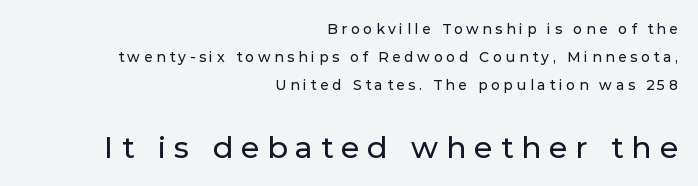
Decoration check: the copy has no underline. Where is the straight margin? On the right. This sample uses expanded letter spacing, leaving extra air between glyphs. Two sizes are in play, and the larger belongs to the second block. A typesetter would call this proportional, since set widths differ per character. The passage shown is typeset with a sans-serif family.
